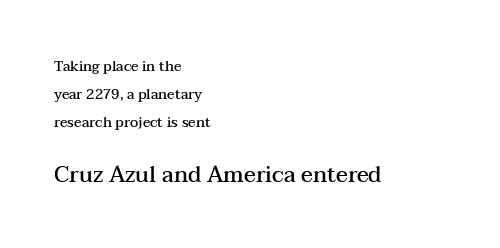
{"italic": "no", "bold": "semi", "underline": "no", "align": "left", "line_spacing": "loose", "line_spacing_ratio": 2.0, "letter_spacing": "normal", "letter_spacing_em": 0.0, "larger_block": "second", "size_ratio": 1.57, "glyph_px": 22}
